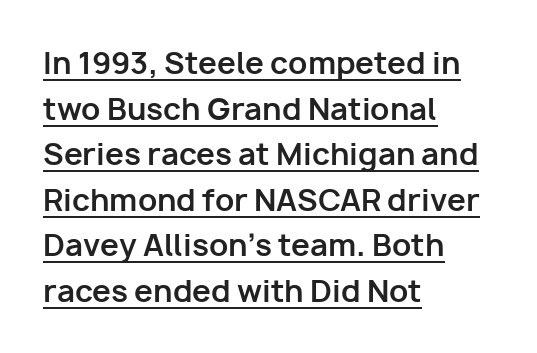
Students, observe: this is what conventionally led text looks like. Has an underline been added? It has. There is no visible air inserted between adjacent glyphs. The letters stand straight up with perfectly vertical stems. This is heavy type, rendered in bold. Every row of glyphs begins at an identical x-position on the left.
